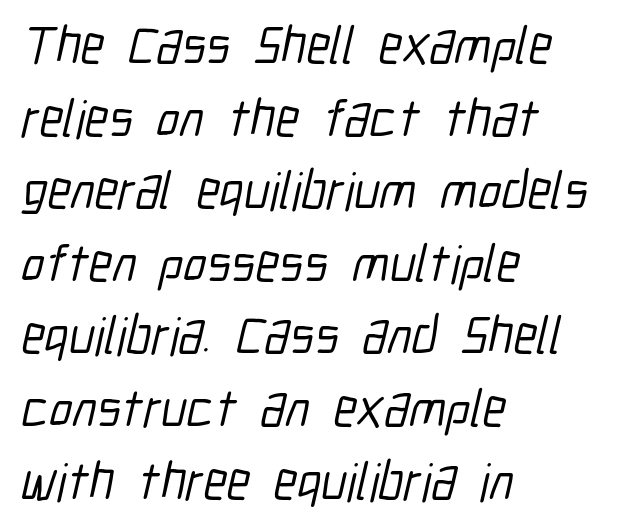
The image shows 53 px condensed sans-serif type; set left-aligned, normal line spacing (1.37x), normal letter spacing, not underlined; low stroke contrast and a medium x-height.
